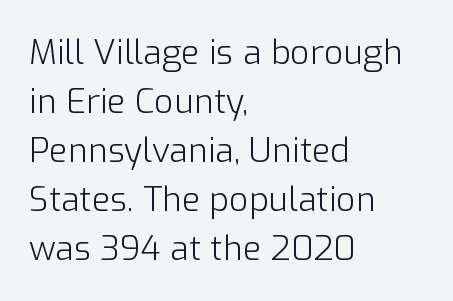
{"serif": "no", "italic": "no", "bold": "no", "weight": "light", "width": "normal", "stroke_contrast": "low", "x_height": "medium", "monospaced": "no", "underline": "no", "align": "left", "line_spacing": "normal", "line_spacing_ratio": 1.44, "letter_spacing": "normal", "letter_spacing_em": 0.0, "glyph_px": 34}
